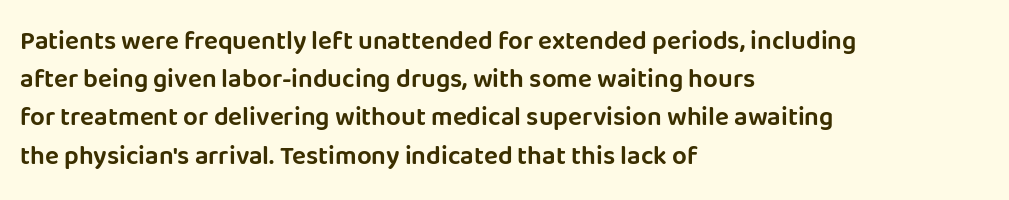
Q: Is the text italic (slanted)? A: No, it is upright.
Q: Is the text underlined? A: No.
Q: How is the paragraph aligned? A: Left-aligned.
Q: Is the spacing between letters normal or unusually wide? A: Normal.
Q: Is the spacing between lines tight, normal or loose? A: Normal.
